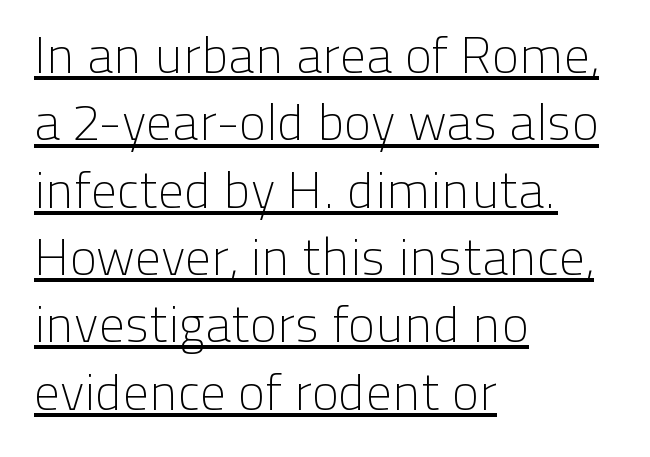
{"serif": "no", "italic": "no", "bold": "no", "weight": "light", "width": "normal", "stroke_contrast": "low", "x_height": "medium", "monospaced": "no", "underline": "yes", "align": "left", "line_spacing": "normal", "line_spacing_ratio": 1.32, "letter_spacing": "normal", "letter_spacing_em": 0.0, "glyph_px": 51}
